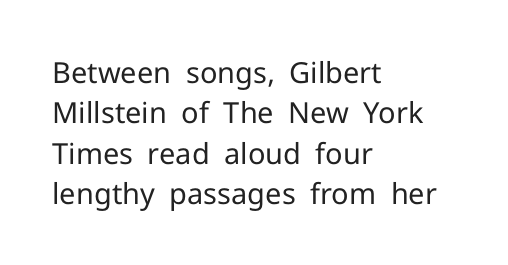
Q: Is the text bold? A: No.
Q: Is the text italic (slanted)? A: No, it is upright.
Q: Is the typeface a serif or a sans-serif typeface? A: Sans-serif.
Q: Is the text underlined? A: No.
Q: How is the paragraph aligned? A: Left-aligned.
Q: Is the spacing between letters normal or unusually wide? A: Normal.
Q: Is the spacing between lines tight, normal or loose? A: Normal.
Q: Width (condensed, normal, or wide)? A: Normal.
Q: Stroke contrast? A: Low.
Q: x-height? A: Medium.
Q: Monospaced? A: No.
